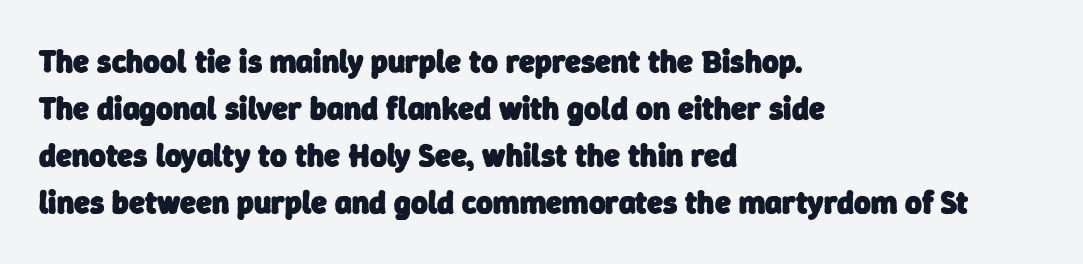
Alignment: flush left. Interline gaps are of average width in this sample. Just letters on the line, the space beneath them empty. To sum up the face: it is a sans, with no serifs. On the weight axis this lands at bold, roughly 700. Tracking value appears to be zero — textbook default spacing.
